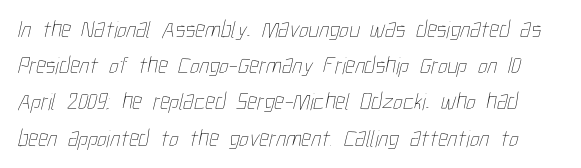
{"bold": "no", "underline": "no", "line_spacing": "normal", "line_spacing_ratio": 1.51, "letter_spacing": "normal", "letter_spacing_em": 0.0, "glyph_px": 24}
